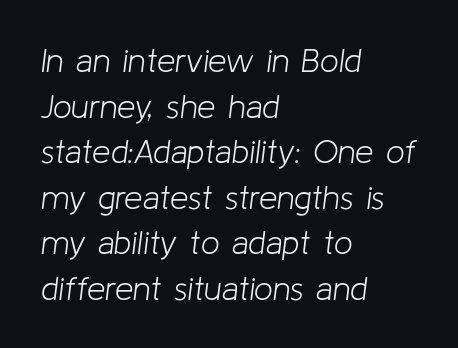
Q: Is the text bold? A: No.
Q: Is the text italic (slanted)? A: Yes, it leans right by about 8 degrees.
Q: Is the text underlined? A: No.
Q: How is the paragraph aligned? A: Left-aligned.
Q: Is the spacing between letters normal or unusually wide? A: Normal.
Q: Is the spacing between lines tight, normal or loose? A: Normal.
Q: Width (condensed, normal, or wide)? A: Normal.
Q: Stroke contrast? A: Low.
Q: x-height? A: Medium.
Q: Monospaced? A: No.
